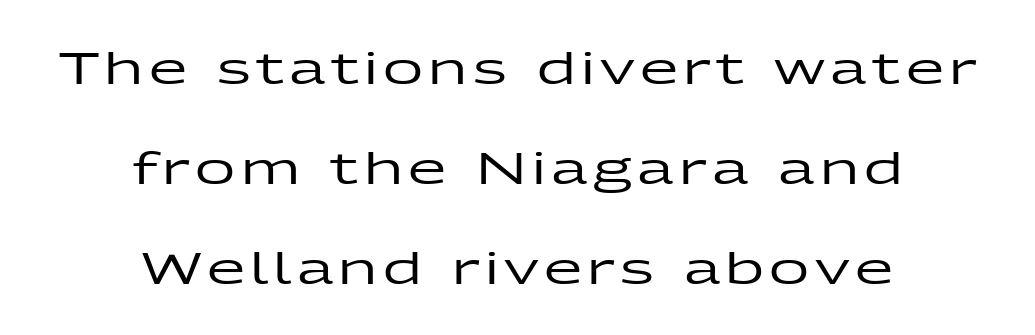
Regarding serifs, this sample does without them. Line starts and ends both wander, symmetrically. The words here are not underlined. Vertical strokes here are truly vertical.
